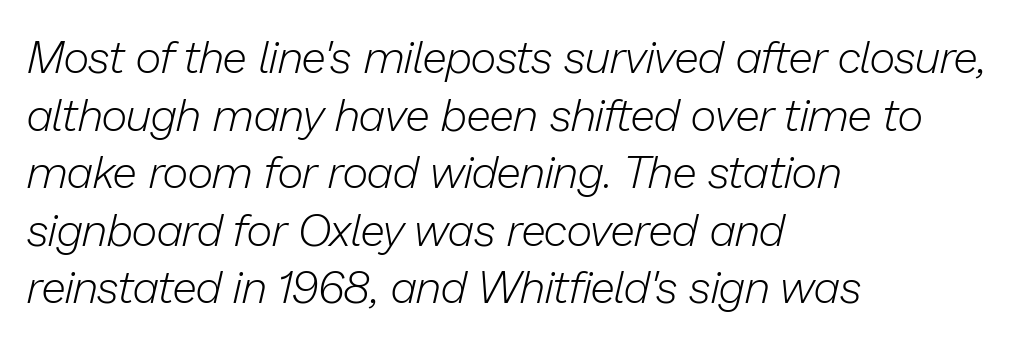
Q: Is the text bold? A: No.
Q: Is the text italic (slanted)? A: Yes, it leans right by about 13 degrees.
Q: Is the text underlined? A: No.
Q: How is the paragraph aligned? A: Left-aligned.
Q: Is the spacing between letters normal or unusually wide? A: Normal.
Q: Is the spacing between lines tight, normal or loose? A: Normal.
Q: Width (condensed, normal, or wide)? A: Normal.
Q: Stroke contrast? A: Low.
Q: x-height? A: Medium.
Q: Monospaced? A: No.
